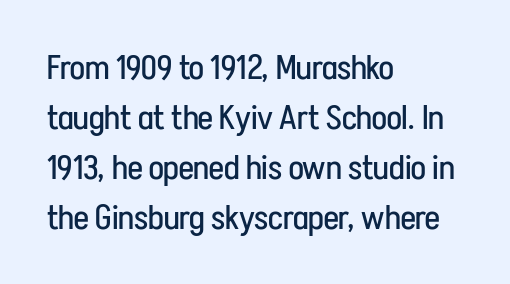
Q: Is the text bold? A: No.
Q: Is the text italic (slanted)? A: No, it is upright.
Q: Is the typeface a serif or a sans-serif typeface? A: Sans-serif.
Q: Is the text underlined? A: No.
Q: How is the paragraph aligned? A: Left-aligned.
Q: Is the spacing between letters normal or unusually wide? A: Normal.
Q: Is the spacing between lines tight, normal or loose? A: Normal.
Q: Width (condensed, normal, or wide)? A: Condensed.
Q: Stroke contrast? A: Low.
Q: x-height? A: Medium.
Q: Monospaced? A: No.
